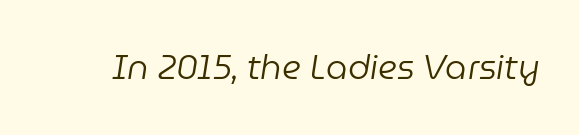
Q: Is the text bold? A: No.
Q: Is the text italic (slanted)? A: Yes, it leans right by about 9 degrees.
Q: Is the text underlined? A: No.
Q: Is the spacing between letters normal or unusually wide? A: Normal.
Q: Width (condensed, normal, or wide)? A: Normal.
Q: Stroke contrast? A: Low.
Q: x-height? A: Medium.
Q: Monospaced? A: No.
